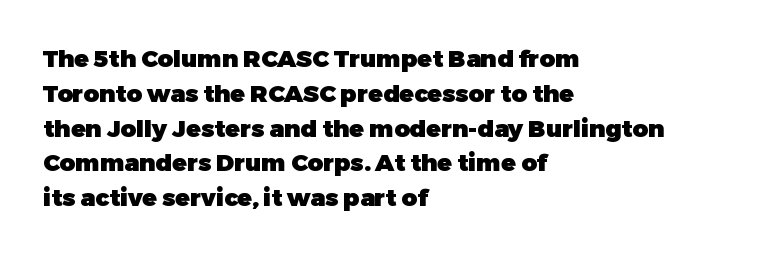
{"italic": "no", "bold": "yes", "underline": "no", "align": "left", "line_spacing": "normal", "line_spacing_ratio": 1.45, "letter_spacing": "normal", "letter_spacing_em": 0.0, "glyph_px": 24}
